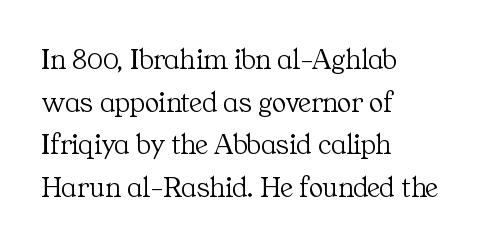
Compared with typical paragraphs, the rows here are spaced about the same. You could call the tracking neutral — neither tight nor loose. Is this a heavy cut? Hardly; it is regular or lighter. Horizontally, the lines are justified to the leading edge only. Vertical strokes here are truly vertical.
